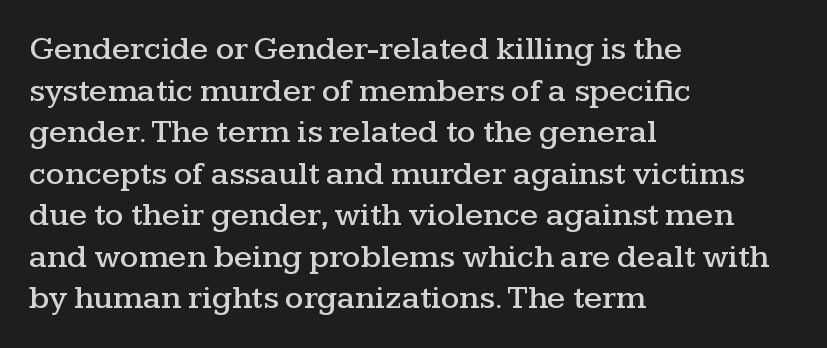
The space beneath each line is pristine and unruled. Varying glyph widths throughout — classic text-font behaviour. Nothing unusual about the tracking: characters are spaced as the font intends. The ragged edge is on the right, which tells us the setting is flush left.
